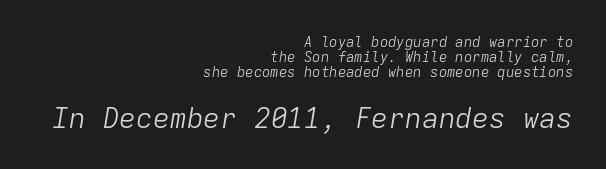
The image shows 28 px light type, italic (leaning right), monospaced; set right-aligned, tight line spacing (1.06x), normal letter spacing, not underlined; the second (bottom) block is 2.0x larger; low stroke contrast and a medium x-height.
